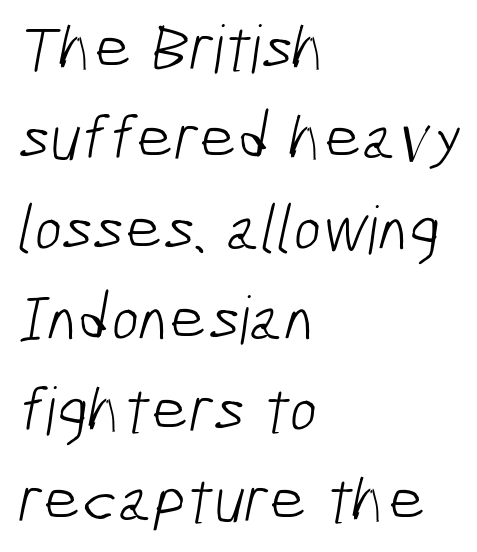
{"serif": "no", "bold": "no", "weight": "light", "width": "condensed", "stroke_contrast": "low", "x_height": "medium", "monospaced": "no", "underline": "no", "align": "left", "line_spacing": "normal", "line_spacing_ratio": 1.37, "letter_spacing": "normal", "letter_spacing_em": 0.0, "glyph_px": 66}
